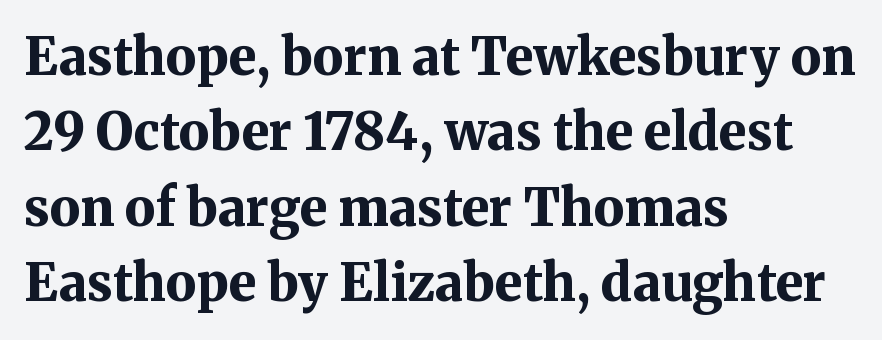
The image shows 51 px bold serif type, upright; set left-aligned, normal line spacing (1.48x), normal letter spacing, not underlined; medium stroke contrast and a medium x-height.
